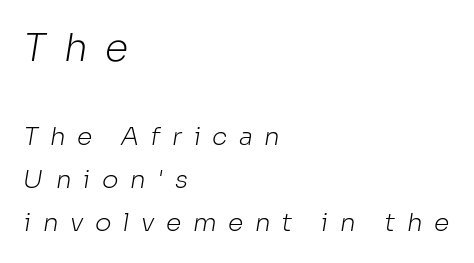
{"serif": "no", "bold": "no", "weight": "light", "width": "normal", "stroke_contrast": "low", "x_height": "medium", "monospaced": "no", "underline": "no", "align": "left", "line_spacing_ratio": 1.72, "letter_spacing": "wide", "letter_spacing_em": 0.46, "larger_block": "first", "size_ratio": 1.52, "glyph_px": 38}
